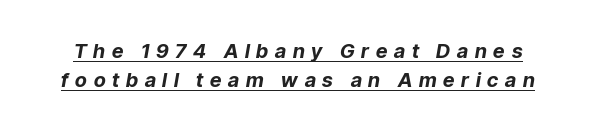
{"italic": "yes", "lean": "right", "slant_degrees": 9, "bold": "yes", "underline": "yes", "line_spacing": "normal", "line_spacing_ratio": 1.44, "letter_spacing": "wide", "letter_spacing_em": 0.34, "glyph_px": 20}
